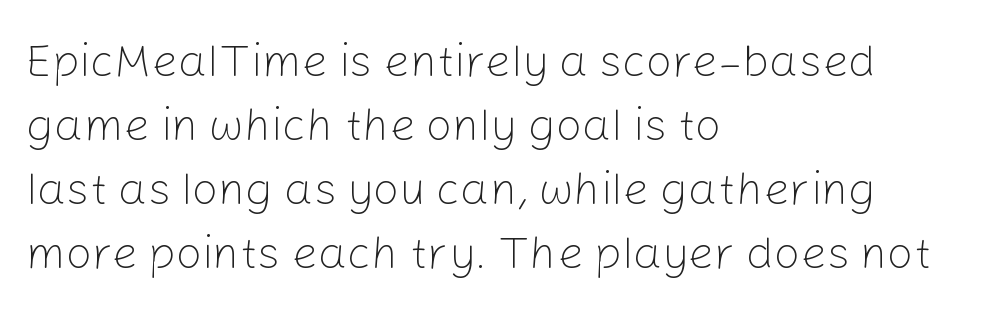
{"serif": "no", "italic": "no", "bold": "no", "weight": "light", "width": "normal", "stroke_contrast": "low", "x_height": "medium", "monospaced": "no", "underline": "no", "align": "left", "line_spacing": "normal", "line_spacing_ratio": 1.39, "letter_spacing": "normal", "letter_spacing_em": 0.0, "glyph_px": 46}
